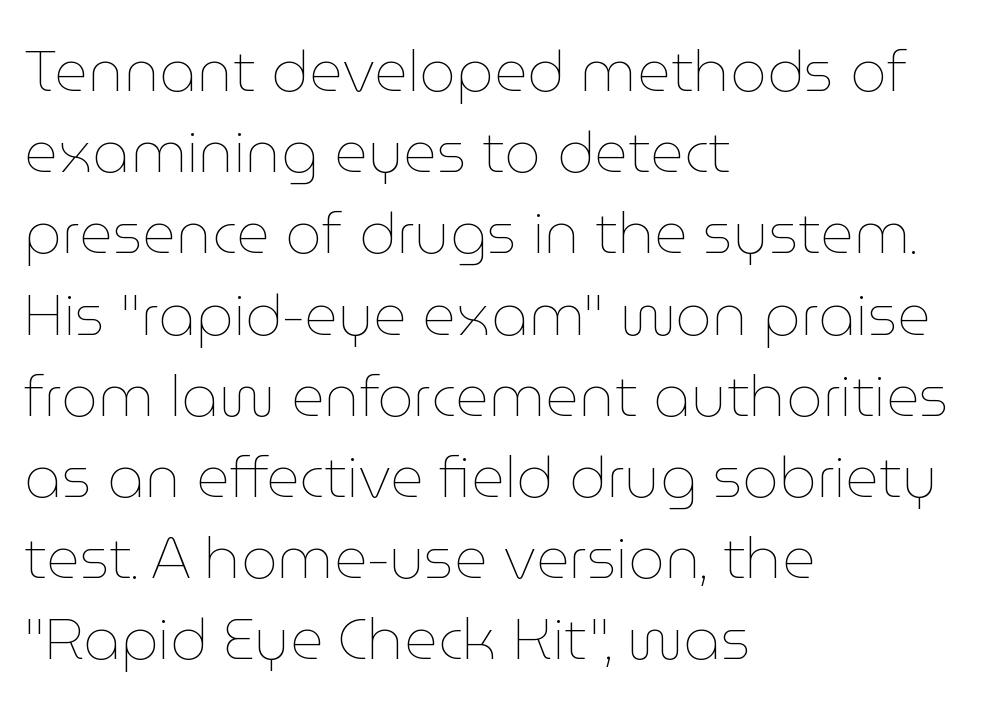
Leading matches the norm, producing a regular column. The gaps between neighbouring characters are ordinary and unremarkable. Do the characters align in a grid? No, the font is proportional. Stems and bowls with no extra thickness — not bold.
